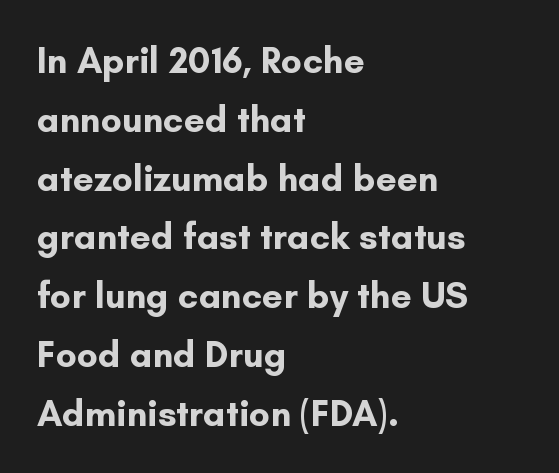
Short note: letters normally spaced. Quick note: not italic, upright. Is there much room between lines? A standard amount, neither cramped nor airy. Here the designer chose a conventional face with non-uniform glyph widths. You can tell from the bare stems that sans-serif type was used.
